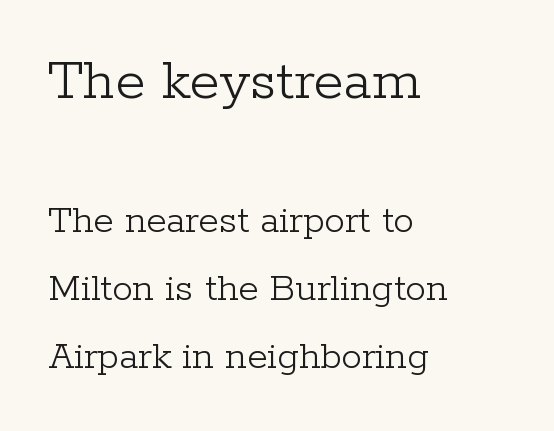
The image shows 61 px light serif type, upright; set left-aligned, normal line spacing (1.66x), normal letter spacing, not underlined; the first (top) block is 1.49x larger; low stroke contrast and a medium x-height.
